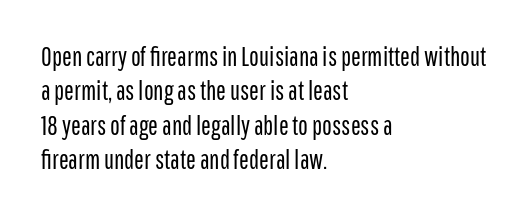
{"italic": "no", "bold": "no", "underline": "no", "align": "left", "line_spacing": "normal", "line_spacing_ratio": 1.32, "letter_spacing": "normal", "letter_spacing_em": 0.0, "glyph_px": 26}
